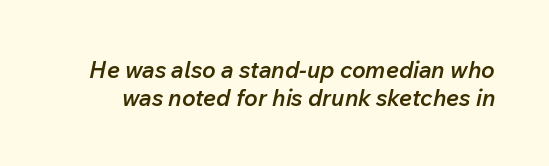
{"italic": "yes", "lean": "right", "slant_degrees": 12, "bold": "semi", "underline": "no", "line_spacing_ratio": 1.21, "letter_spacing": "normal", "letter_spacing_em": 0.0, "glyph_px": 23}
